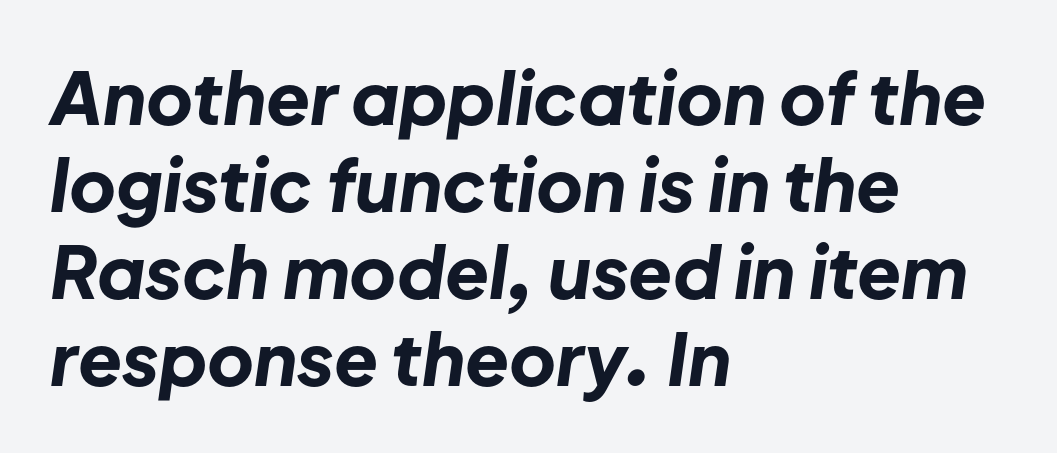
Bare-footed words on every line. If you drew a line through each stem, it would be angled. Teacher's note: observe the even left margin — that is flush-left alignment. Students, note that the glyphs here touch the page at normal intervals.
